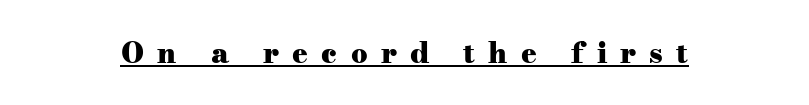
The image shows 29 px heavy, wide serif type, upright; set unusually wide letter spacing (+0.46 em), underlined; medium stroke contrast and a small x-height.
